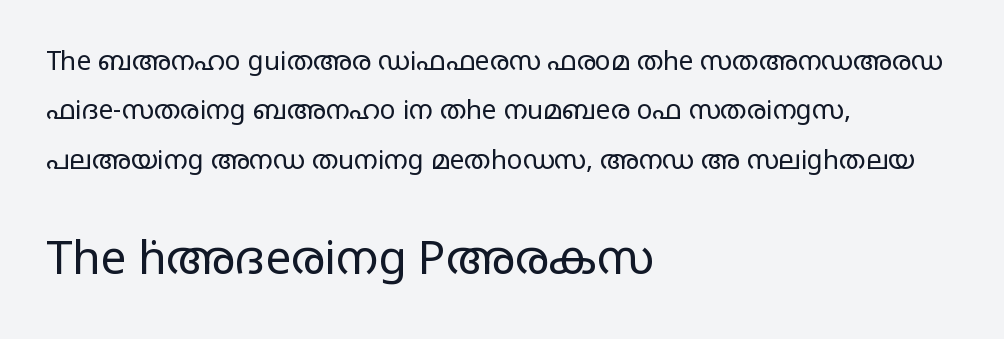
Q: Is the text bold? A: No.
Q: Is the text italic (slanted)? A: No, it is upright.
Q: Is the typeface a serif or a sans-serif typeface? A: Sans-serif.
Q: Is the text underlined? A: No.
Q: How is the paragraph aligned? A: Left-aligned.
Q: Is the spacing between letters normal or unusually wide? A: Normal.
Q: Is the spacing between lines tight, normal or loose? A: Loose.
Q: Which block of text is set in a larger size, the first (top) or the second (bottom)? A: The second (bottom) one.
Q: Width (condensed, normal, or wide)? A: Wide.
Q: Stroke contrast? A: Low.
Q: x-height? A: Large.
Q: Monospaced? A: No.
